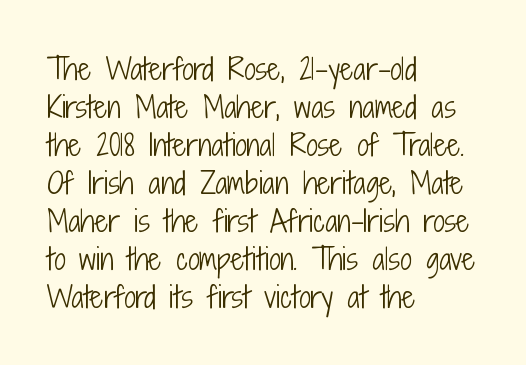
{"serif": "no", "italic": "no", "bold": "no", "weight": "light", "width": "condensed", "stroke_contrast": "low", "x_height": "medium", "monospaced": "no", "underline": "no", "align": "left", "line_spacing": "normal", "line_spacing_ratio": 1.31, "letter_spacing": "normal", "letter_spacing_em": 0.0, "glyph_px": 29}
